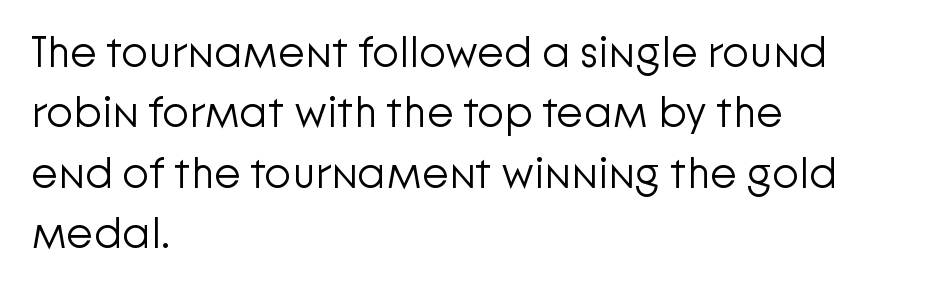
{"serif": "no", "italic": "no", "bold": "no", "weight": "light", "width": "normal", "stroke_contrast": "low", "x_height": "medium", "monospaced": "no", "underline": "no", "align": "left", "line_spacing": "normal", "line_spacing_ratio": 1.37, "letter_spacing": "normal", "letter_spacing_em": 0.0, "glyph_px": 44}
